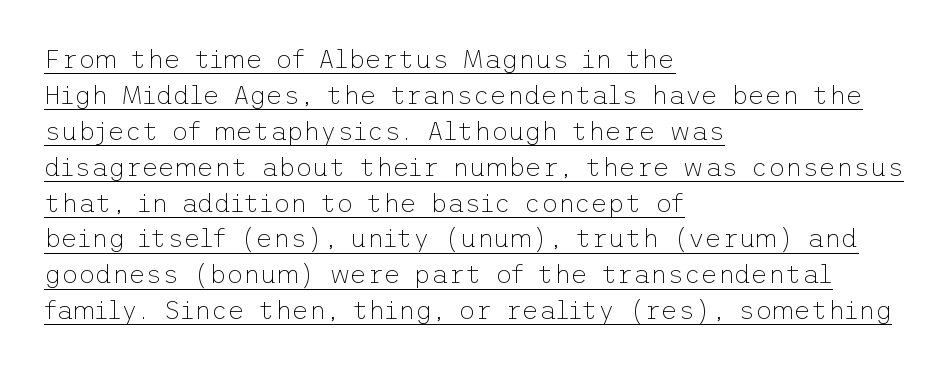
Caption: standard tracking, unaltered. Horizontal alignment here is leftward, the default for most running prose. Do the letters lean? They stand straight. The space between consecutive lines is moderate. The words here are underlined. The face looks like a standard text weight, possibly lighter.
